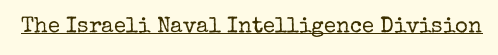
{"italic": "no", "bold": "no", "underline": "yes", "letter_spacing": "normal", "letter_spacing_em": 0.0, "glyph_px": 22}
